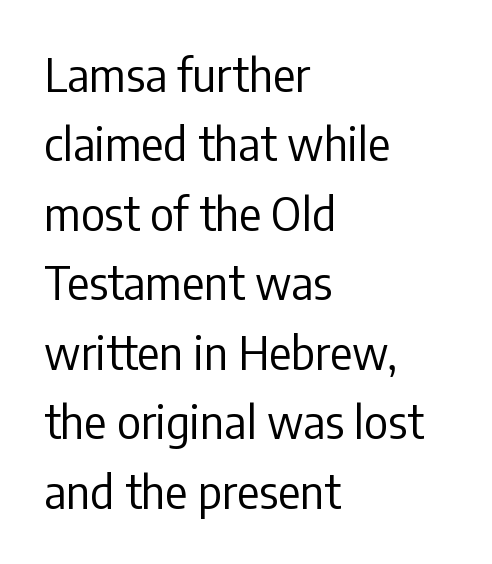
Q: Is the text bold? A: No.
Q: Is the text italic (slanted)? A: No, it is upright.
Q: Is the typeface a serif or a sans-serif typeface? A: Sans-serif.
Q: Is the text underlined? A: No.
Q: How is the paragraph aligned? A: Left-aligned.
Q: Is the spacing between letters normal or unusually wide? A: Normal.
Q: Is the spacing between lines tight, normal or loose? A: Normal.
Q: Width (condensed, normal, or wide)? A: Condensed.
Q: Stroke contrast? A: Low.
Q: x-height? A: Medium.
Q: Monospaced? A: No.
